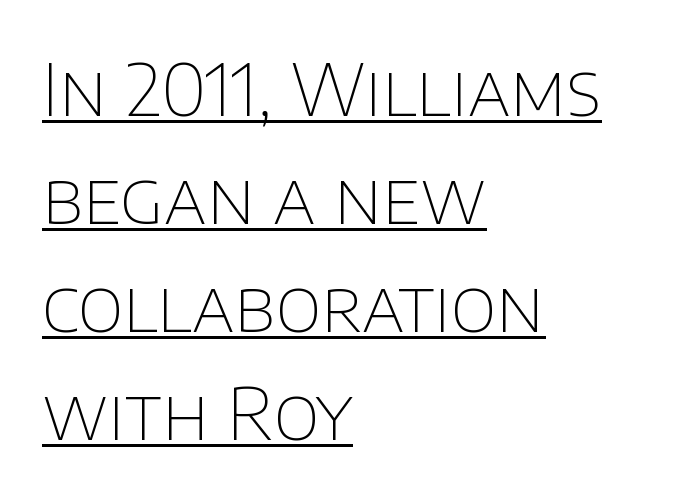
Q: Is the text bold? A: No.
Q: Is the text italic (slanted)? A: No, it is upright.
Q: Is the typeface a serif or a sans-serif typeface? A: Sans-serif.
Q: Is the text underlined? A: Yes.
Q: How is the paragraph aligned? A: Left-aligned.
Q: Is the spacing between letters normal or unusually wide? A: Normal.
Q: Is the spacing between lines tight, normal or loose? A: Normal.
Q: Width (condensed, normal, or wide)? A: Normal.
Q: Stroke contrast? A: Low.
Q: x-height? A: Large.
Q: Monospaced? A: No.
